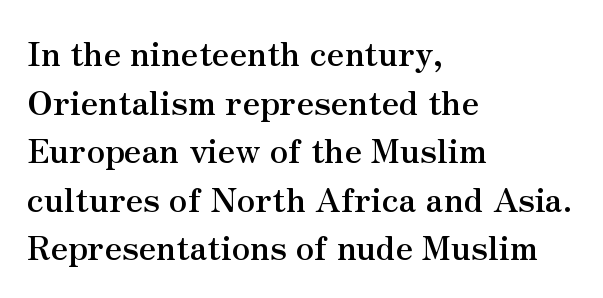
The image shows 33 px semibold serif type, upright; set left-aligned, normal line spacing (1.47x), normal letter spacing, not underlined; medium stroke contrast and a small x-height.
